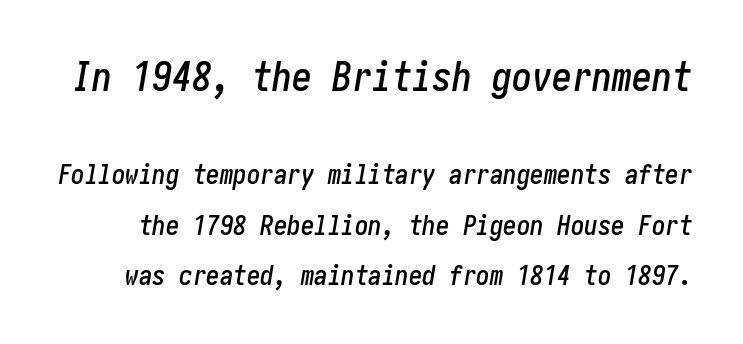
Q: Is the text italic (slanted)? A: Yes, it leans right by about 10 degrees.
Q: Is the text underlined? A: No.
Q: Is the spacing between letters normal or unusually wide? A: Normal.
Q: Which block of text is set in a larger size, the first (top) or the second (bottom)? A: The first (top) one.
Q: Width (condensed, normal, or wide)? A: Condensed.
Q: Stroke contrast? A: Low.
Q: x-height? A: Medium.
